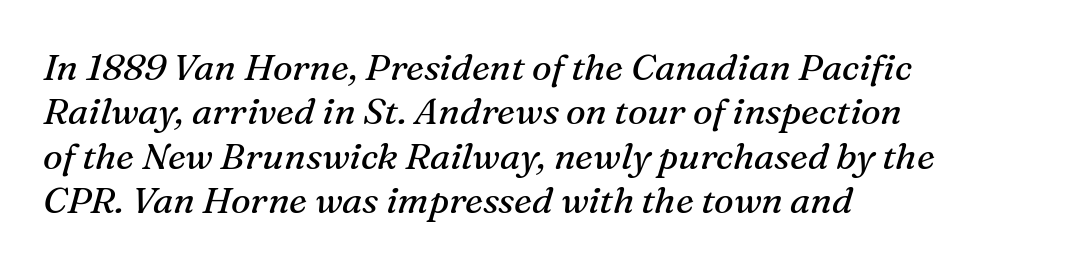
The image shows 37 px regular-weight serif type, italic (leaning right); set left-aligned, line spacing 1.2x, normal letter spacing, not underlined; medium stroke contrast and a medium x-height.
